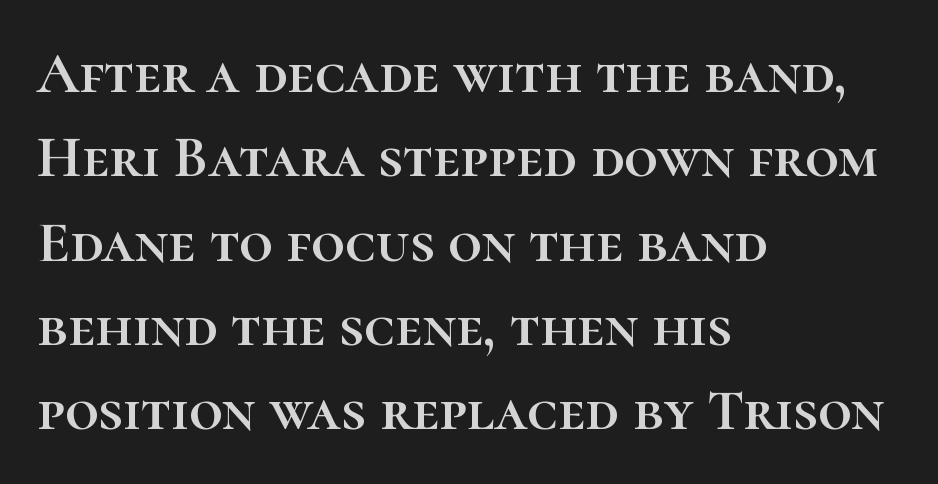
The image shows 59 px text type, upright; set left-aligned, normal line spacing (1.43x), normal letter spacing, not underlined; high stroke contrast and a medium x-height.
